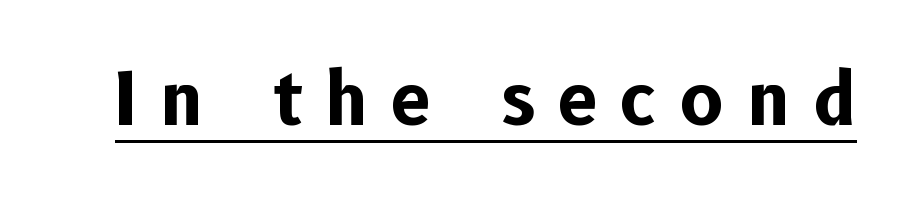
The image shows 72 px bold sans-serif type, upright; set unusually wide letter spacing (+0.32 em), underlined; low stroke contrast and a medium x-height.
